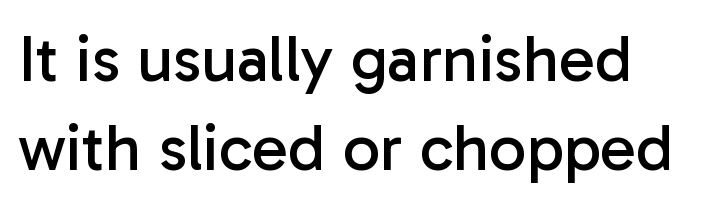
{"serif": "no", "italic": "no", "bold": "no", "weight": "regular", "width": "normal", "stroke_contrast": "low", "x_height": "medium", "monospaced": "no", "underline": "no", "align": "left", "line_spacing": "normal", "line_spacing_ratio": 1.35, "letter_spacing": "normal", "letter_spacing_em": 0.0, "glyph_px": 66}
